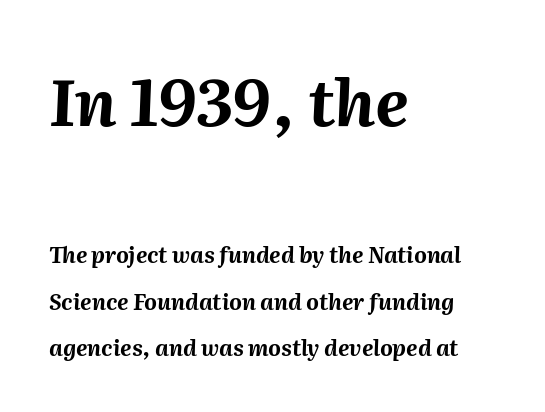
{"italic": "yes", "lean": "right", "slant_degrees": 2, "bold": "yes", "weight": "bold", "width": "normal", "stroke_contrast": "medium", "x_height": "medium", "monospaced": "no", "underline": "no", "align": "left", "line_spacing": "loose", "line_spacing_ratio": 2.1, "letter_spacing": "normal", "letter_spacing_em": 0.0, "larger_block": "first", "size_ratio": 2.95, "glyph_px": 65}
